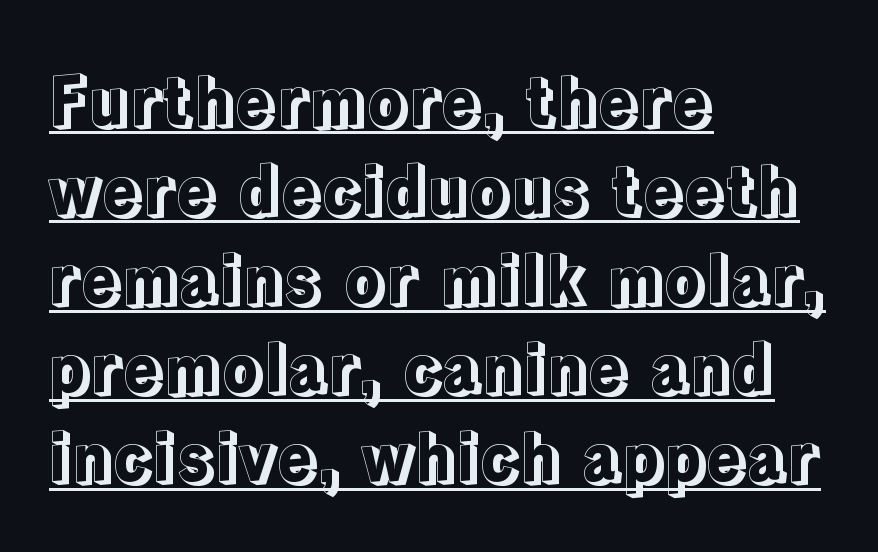
The passage shown is typed in a proportional face where columns would drift. Like a heading marked for emphasis, these lines bear an underscore. These lines are set flush left with a ragged right edge. This rendering leaves character spacing at its baseline value. Quick note: interline space is typical.
